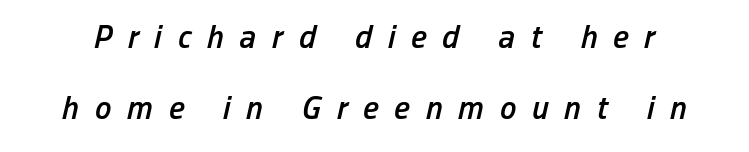
{"italic": "yes", "lean": "right", "slant_degrees": 13, "bold": "semi", "weight": "semibold", "width": "condensed", "stroke_contrast": "low", "x_height": "medium", "monospaced": "no", "underline": "no", "line_spacing": "loose", "line_spacing_ratio": 2.16, "letter_spacing": "wide", "letter_spacing_em": 0.48, "glyph_px": 33}
